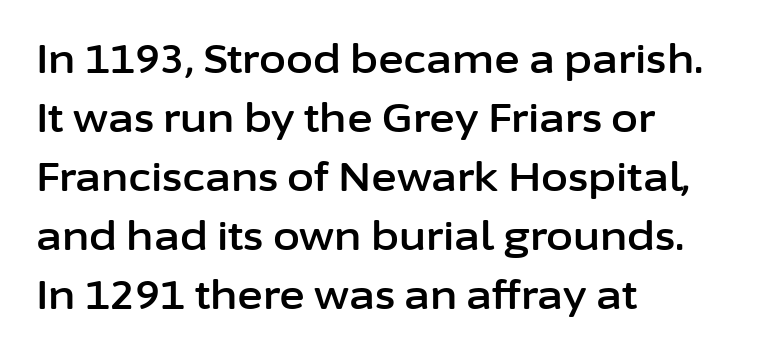
Glyph-to-glyph distance matches everyday printed text. The ragged edge is on the right, which tells us the setting is flush left. If you drew a line through each stem, it would be perfectly vertical. Serif or sans? Sans — the stroke terminals are bare. Here the designer chose a conventional face with non-uniform glyph widths.
